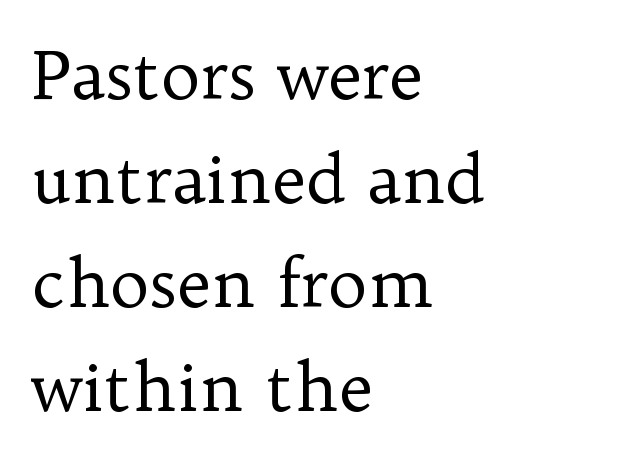
The image shows 67 px regular-weight serif type, upright; set left-aligned, normal line spacing (1.55x), normal letter spacing, not underlined; low stroke contrast and a medium x-height.
